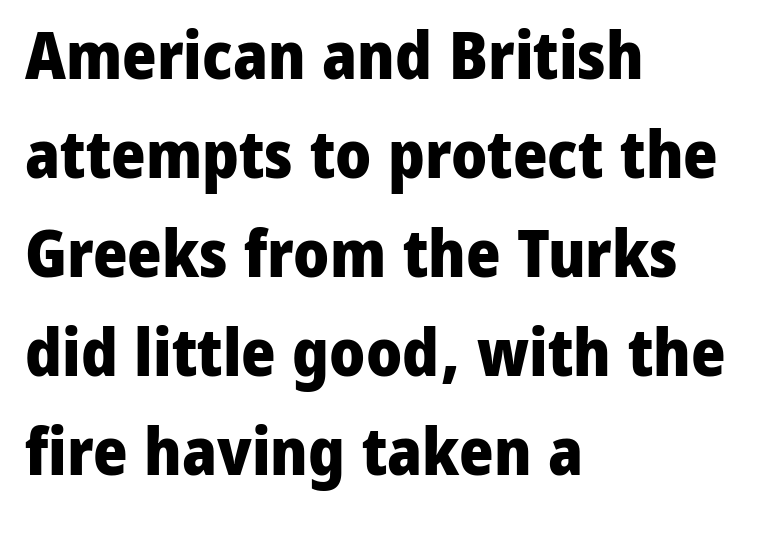
The image shows 66 px heavy sans-serif type, upright; set left-aligned, normal line spacing (1.5x), normal letter spacing, not underlined; low stroke contrast and a medium x-height.
